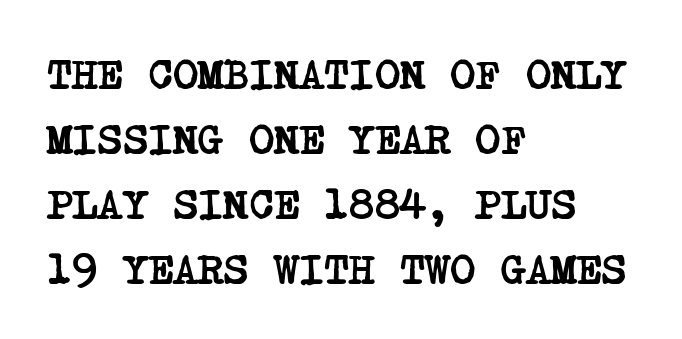
Q: Is the text bold? A: Yes.
Q: Is the typeface a serif or a sans-serif typeface? A: Serif.
Q: Is the text underlined? A: No.
Q: How is the paragraph aligned? A: Left-aligned.
Q: Is the spacing between letters normal or unusually wide? A: Normal.
Q: Is the spacing between lines tight, normal or loose? A: Normal.
Q: Width (condensed, normal, or wide)? A: Condensed.
Q: Stroke contrast? A: Low.
Q: x-height? A: Large.
